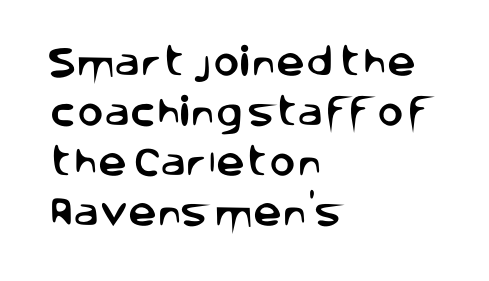
Q: Is the text italic (slanted)? A: No, it is upright.
Q: Is the typeface a serif or a sans-serif typeface? A: Sans-serif.
Q: Is the text underlined? A: No.
Q: How is the paragraph aligned? A: Left-aligned.
Q: Is the spacing between letters normal or unusually wide? A: Normal.
Q: Is the spacing between lines tight, normal or loose? A: Normal.
Q: Width (condensed, normal, or wide)? A: Normal.
Q: Stroke contrast? A: Low.
Q: x-height? A: Large.
Q: Monospaced? A: No.
